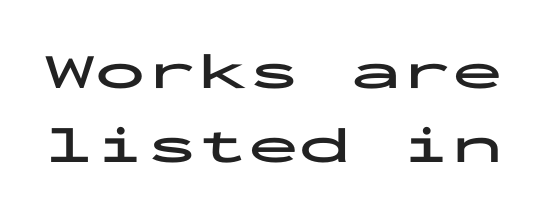
{"serif": "no", "italic": "no", "bold": "yes", "weight": "bold", "width": "wide", "stroke_contrast": "low", "x_height": "medium", "monospaced": "yes", "underline": "no", "line_spacing": "normal", "line_spacing_ratio": 1.46, "letter_spacing": "normal", "letter_spacing_em": 0.0, "glyph_px": 51}
